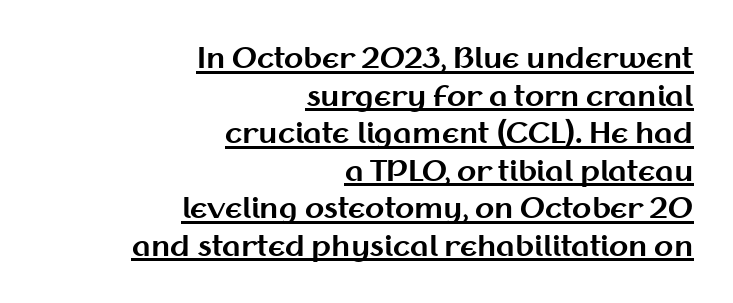
The typesetting leans heavy: a genuine bold. Which margin do the lines hug? The right one — the left edge is uneven. A sans-serif font was chosen for this passage. Posture: upright roman. In terms of leading, this rendering sits right in the middle. The lettering is marked with a stroke running underneath it.
